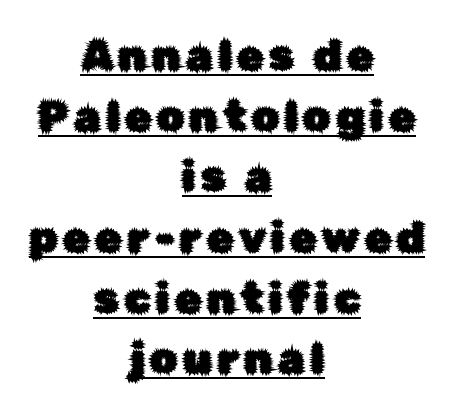
Q: Is the text italic (slanted)? A: No, it is upright.
Q: Is the typeface a serif or a sans-serif typeface? A: Sans-serif.
Q: Is the text underlined? A: Yes.
Q: How is the paragraph aligned? A: Centered.
Q: Is the spacing between lines tight, normal or loose? A: Normal.
Q: Width (condensed, normal, or wide)? A: Normal.
Q: Stroke contrast? A: Low.
Q: x-height? A: Medium.
Q: Monospaced? A: No.
